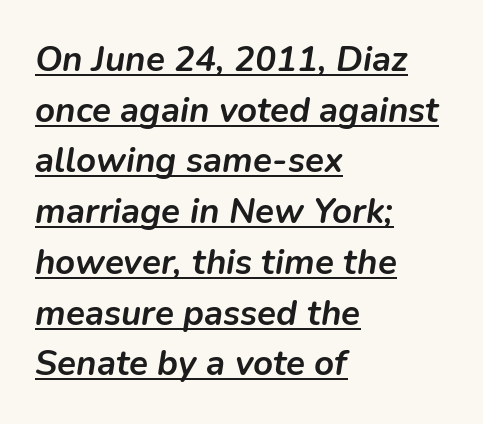
Q: Is the text bold? A: Yes.
Q: Is the text italic (slanted)? A: Yes, it leans right by about 9 degrees.
Q: Is the text underlined? A: Yes.
Q: How is the paragraph aligned? A: Left-aligned.
Q: Is the spacing between letters normal or unusually wide? A: Normal.
Q: Is the spacing between lines tight, normal or loose? A: Normal.
Q: Width (condensed, normal, or wide)? A: Normal.
Q: Stroke contrast? A: Low.
Q: x-height? A: Medium.
Q: Monospaced? A: No.
